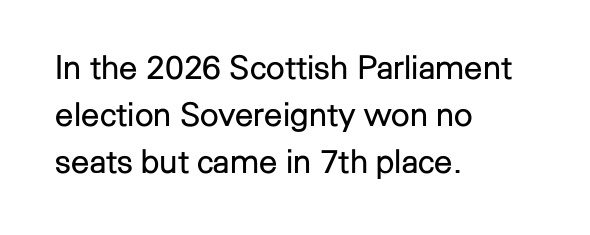
The image shows 33 px regular-weight sans-serif type, upright; set left-aligned, normal line spacing (1.42x), normal letter spacing, not underlined; low stroke contrast and a medium x-height.
